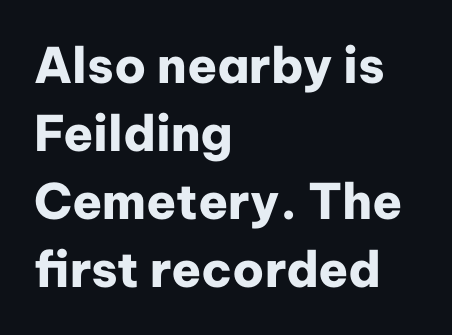
The image shows 49 px heavy sans-serif type, upright; set left-aligned, normal line spacing (1.39x), normal letter spacing, not underlined; low stroke contrast and a medium x-height.
